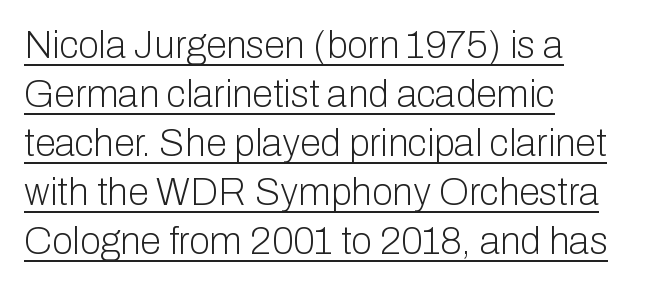
Nothing heavy about these letters — not bold at all. Normally led — the rows are evenly, conventionally spaced. This rendering leaves character spacing at its baseline value. Layout note: lines flush left.
